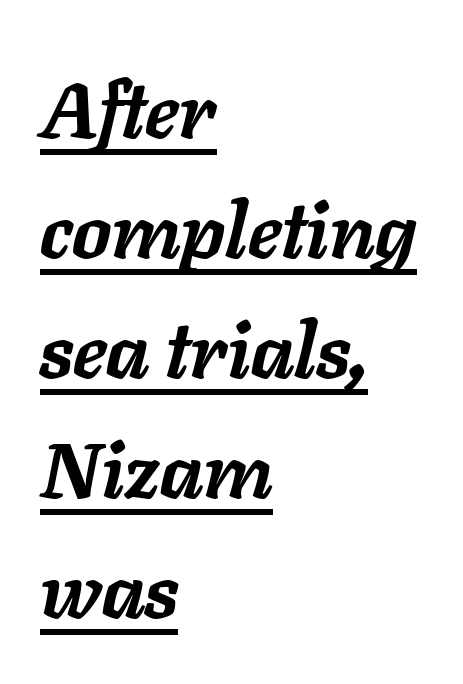
{"italic": "yes", "lean": "right", "slant_degrees": 11, "bold": "yes", "weight": "semibold", "width": "normal", "stroke_contrast": "low", "x_height": "medium", "monospaced": "no", "underline": "yes", "align": "left", "line_spacing": "normal", "line_spacing_ratio": 1.54, "letter_spacing": "normal", "letter_spacing_em": 0.0, "glyph_px": 78}
